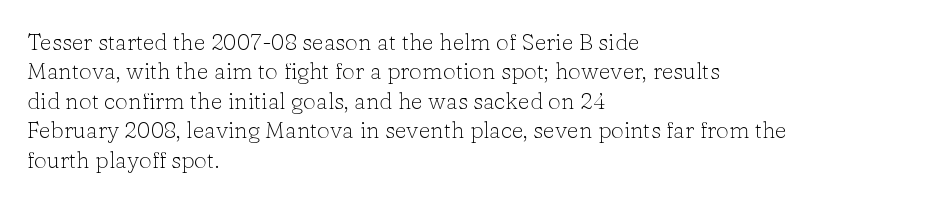
It's the straight-up-and-down kind of type. The face used here is rendered with its standard letterfit. The setting favours the left margin, as ordinary paragraphs usually do. This is not heavy type; no bold has been used. Interline gaps are of average width in this sample.
